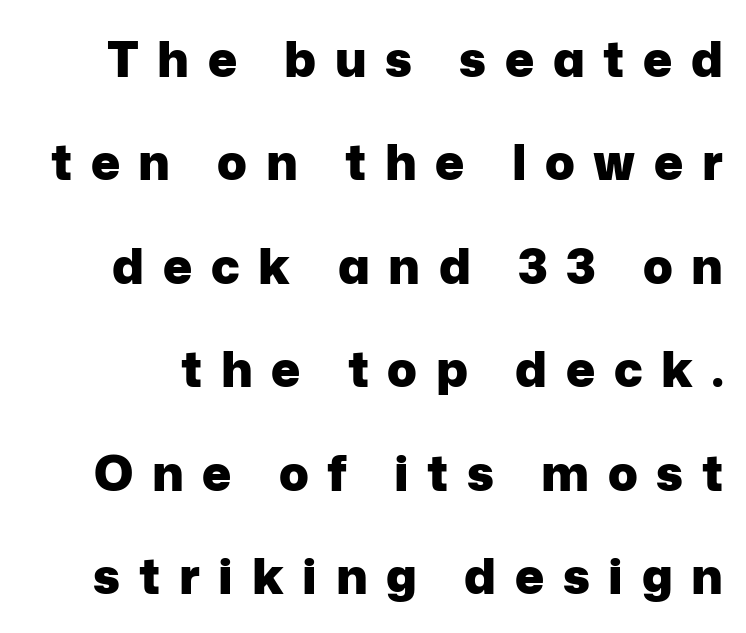
Glance below the letters and you will spot only blank space. The typography opts for an upright posture over an oblique one. Does the type have serifs? No, each stem ends abruptly. You could only call the tracking loose — the letters float apart.
